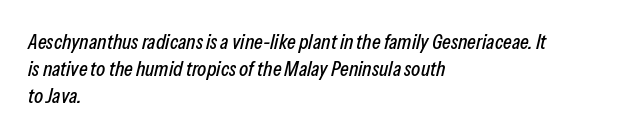
The image shows 21 px text type, italic (leaning right); set left-aligned, normal line spacing (1.28x), normal letter spacing, not underlined.
